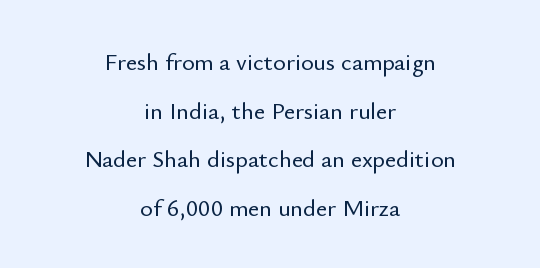
{"italic": "no", "underline": "no", "align": "center", "line_spacing": "loose", "line_spacing_ratio": 2.03, "letter_spacing": "normal", "letter_spacing_em": 0.0, "glyph_px": 24}
